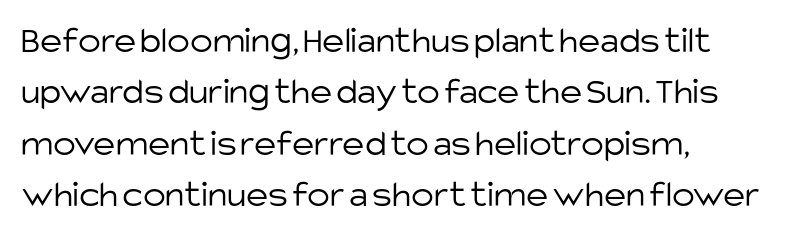
Bold? No — there's no thickening of the strokes. Check the space under the baseline: it is left empty. The rendering shows plain stroke endings on the letterforms — a sans-serif design. Proportional: the letters do not fall into vertical columns. The lines in this sample share a left origin and differ only in where they stop.
